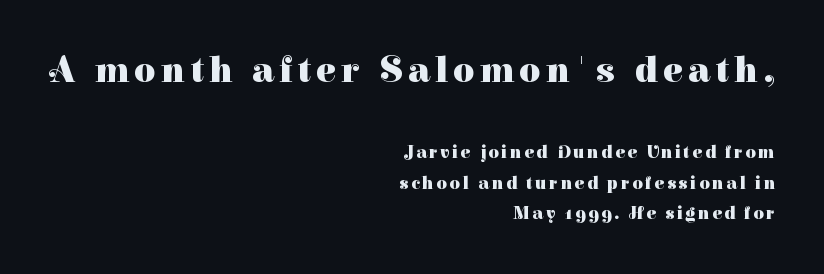
No italicization has been applied; the sample stays upright. Reading top to bottom, the characters get smaller at the block break. Is this a sans? No — the strokes have serifs. The ragged edge is on the left, which tells us the setting is flush right. These lines are rendered in a variable-pitch font.
